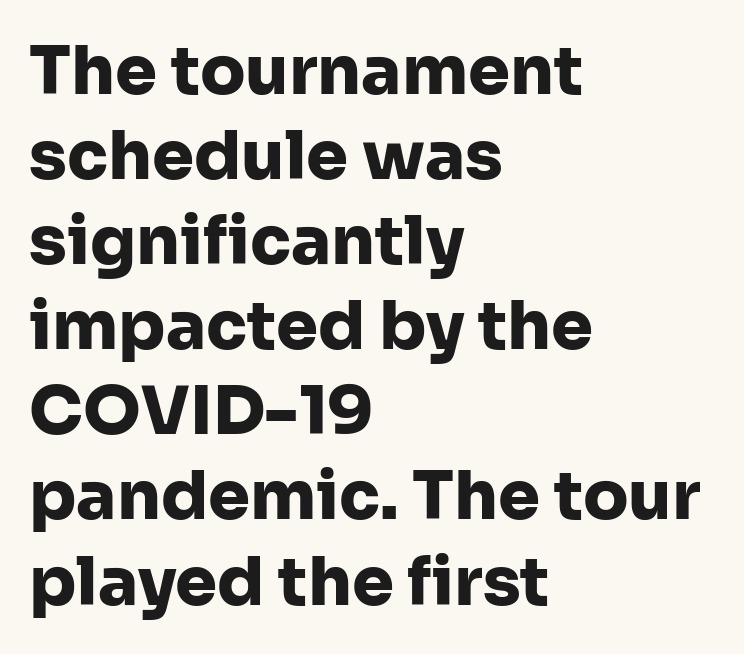
Q: Is the text bold? A: Yes.
Q: Is the text italic (slanted)? A: No, it is upright.
Q: Is the typeface a serif or a sans-serif typeface? A: Sans-serif.
Q: Is the text underlined? A: No.
Q: How is the paragraph aligned? A: Left-aligned.
Q: Is the spacing between letters normal or unusually wide? A: Normal.
Q: Is the spacing between lines tight, normal or loose? A: Normal.
Q: Width (condensed, normal, or wide)? A: Normal.
Q: Stroke contrast? A: Low.
Q: x-height? A: Medium.
Q: Monospaced? A: No.
